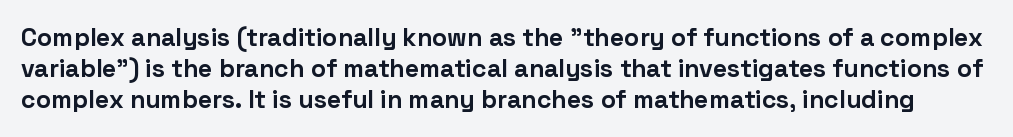
The image shows 25 px bold type, upright; set line spacing 1.24x, normal letter spacing, not underlined.
